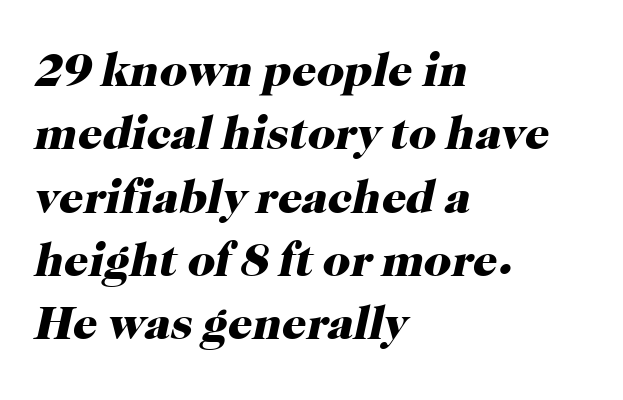
The image shows 48 px heavy serif type, italic (leaning right); set left-aligned, normal line spacing (1.32x), normal letter spacing, not underlined; high stroke contrast and a medium x-height.
